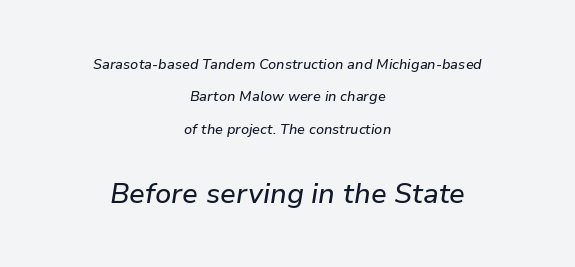
These lines are rendered in a variable-pitch font. Clear beneath every line of the passage. The paragraph shown floats in the horizontal middle. Tall strokes in this sample are angled rather than plumb.
